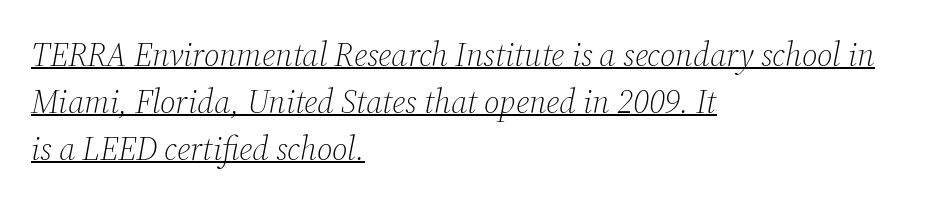
{"serif": "yes", "italic": "yes", "lean": "right", "slant_degrees": 12, "bold": "no", "weight": "light", "width": "normal", "stroke_contrast": "medium", "x_height": "medium", "monospaced": "no", "underline": "yes", "align": "left", "line_spacing": "normal", "line_spacing_ratio": 1.42, "letter_spacing": "normal", "letter_spacing_em": 0.0, "glyph_px": 33}
